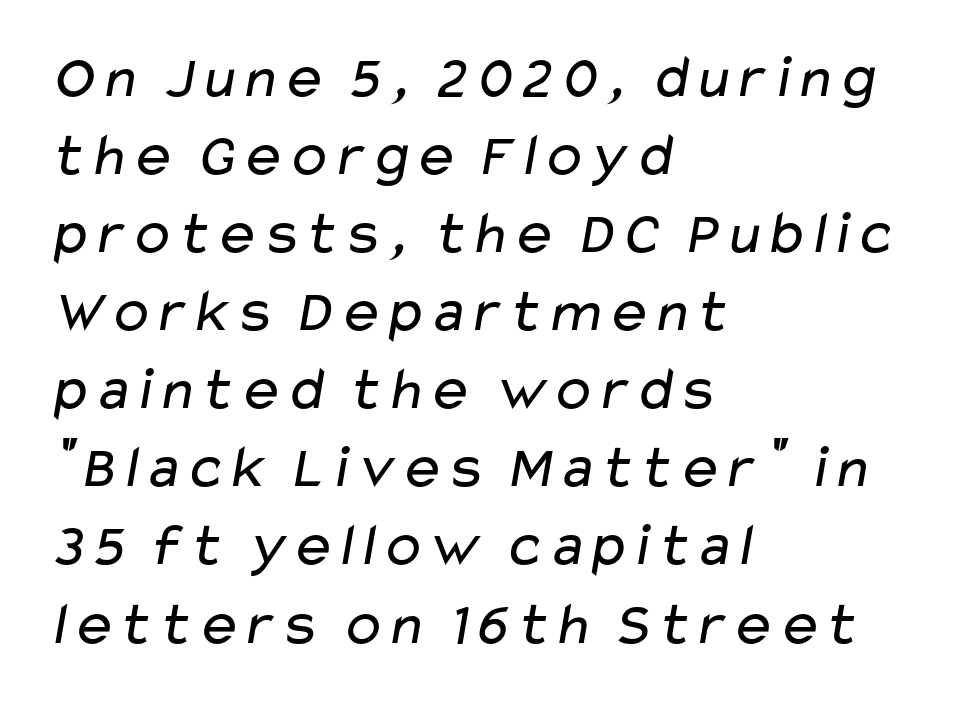
The image shows 61 px regular-weight, wide sans-serif type; set left-aligned, normal line spacing (1.28x), normal letter spacing, not underlined; low stroke contrast and a medium x-height.
